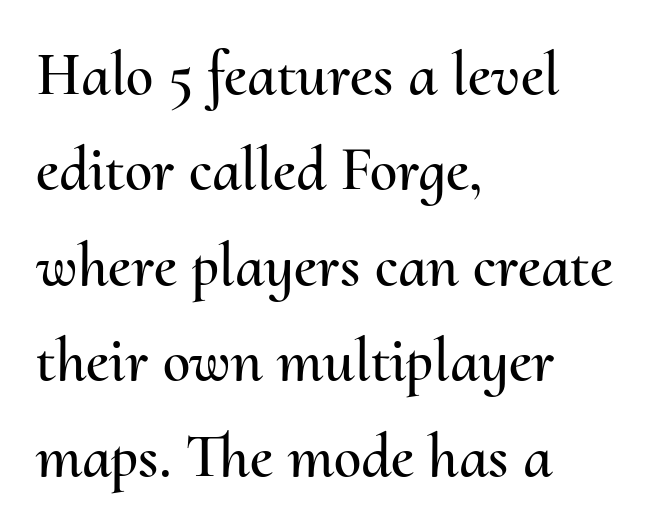
{"italic": "no", "width": "normal", "stroke_contrast": "medium", "x_height": "small", "monospaced": "no", "underline": "no", "align": "left", "line_spacing": "normal", "line_spacing_ratio": 1.54, "letter_spacing": "normal", "letter_spacing_em": 0.0, "glyph_px": 62}
